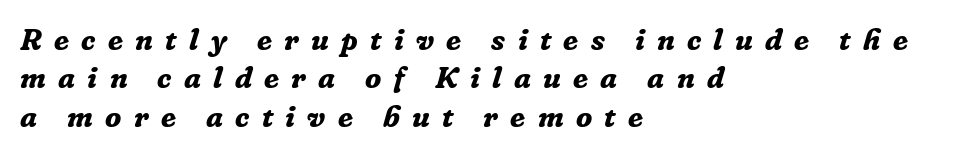
The image shows 30 px bold serif type, italic (leaning right); set left-aligned, normal line spacing (1.28x), unusually wide letter spacing (+0.41 em), not underlined; low stroke contrast and a medium x-height.
